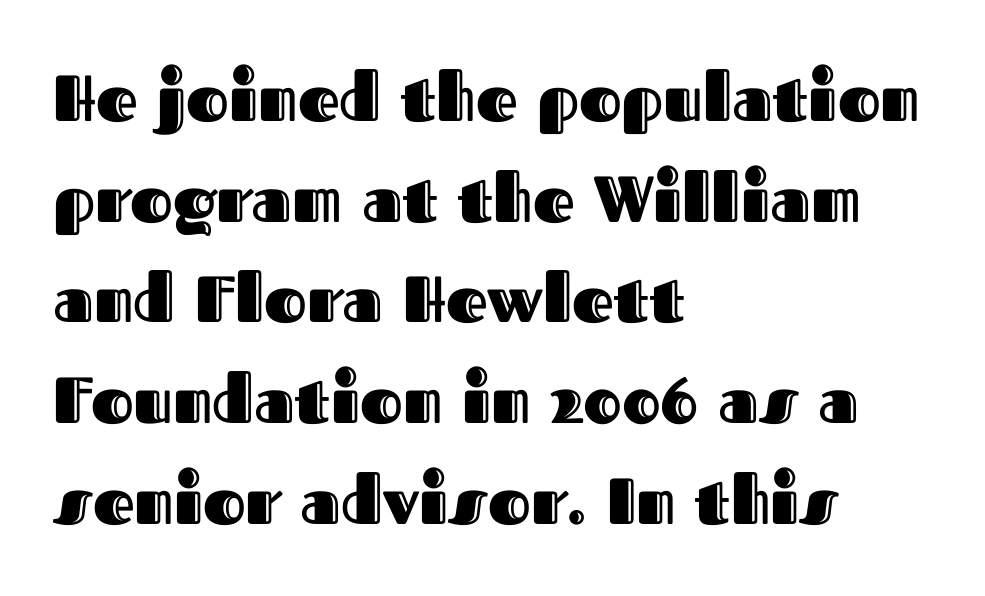
Compared with typical paragraphs, the rows here are spaced about the same. Proportional: the letters do not fall into vertical columns. Characters follow at the spacing the type designer built in. Horizontal alignment here is leftward, the default for most running prose.
